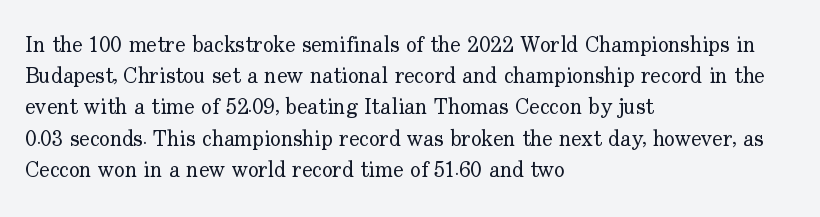
Q: Is the text bold? A: No.
Q: Is the text italic (slanted)? A: No, it is upright.
Q: Is the text underlined? A: No.
Q: How is the paragraph aligned? A: Left-aligned.
Q: Is the spacing between letters normal or unusually wide? A: Normal.
Q: Is the spacing between lines tight, normal or loose? A: Normal.
